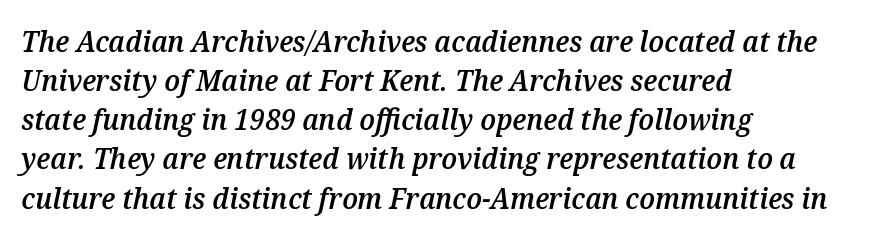
{"italic": "yes", "lean": "right", "slant_degrees": 12, "bold": "semi", "weight": "semibold", "width": "normal", "stroke_contrast": "medium", "x_height": "medium", "monospaced": "no", "underline": "no", "align": "left", "line_spacing": "normal", "line_spacing_ratio": 1.35, "letter_spacing": "normal", "letter_spacing_em": 0.0, "glyph_px": 29}
